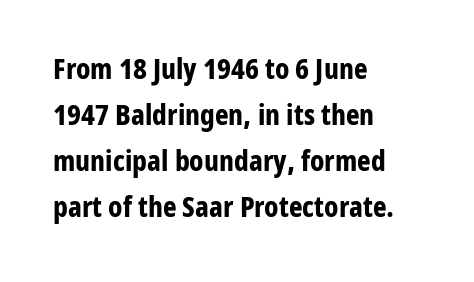
The image shows 29 px bold, condensed sans-serif type, upright; set left-aligned, normal line spacing (1.59x), normal letter spacing, not underlined; low stroke contrast and a medium x-height.
